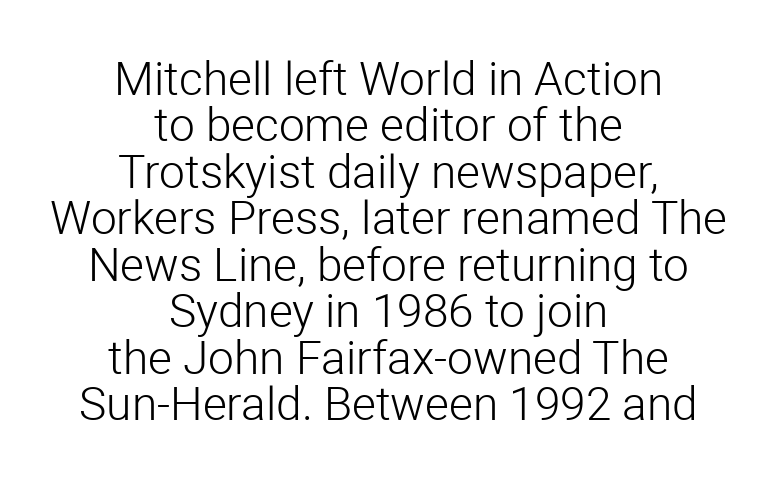
{"serif": "no", "italic": "no", "bold": "no", "weight": "light", "width": "normal", "stroke_contrast": "low", "x_height": "medium", "monospaced": "no", "underline": "no", "align": "center", "line_spacing": "tight", "line_spacing_ratio": 1.01, "letter_spacing": "normal", "letter_spacing_em": 0.0, "glyph_px": 46}
